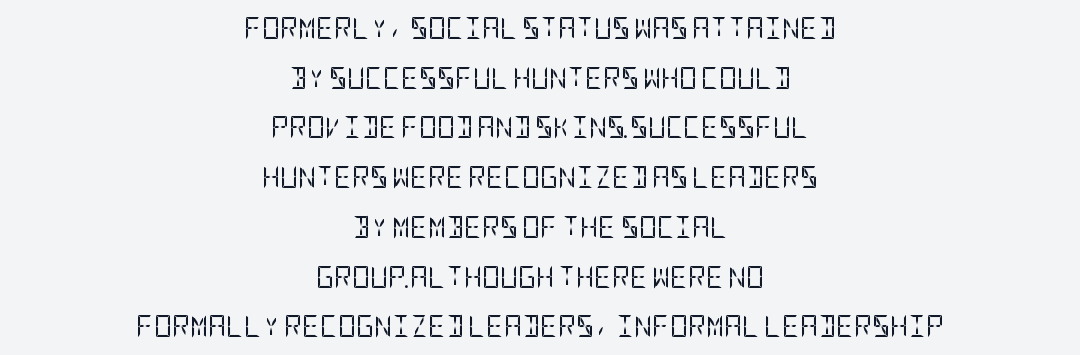
Every character sits straight up, as roman type does. The letterforms sit shoulder to shoulder at normal distance. Interline gaps are noticeably wide in this sample. No heavy texture on the line: the type isn't bold.
